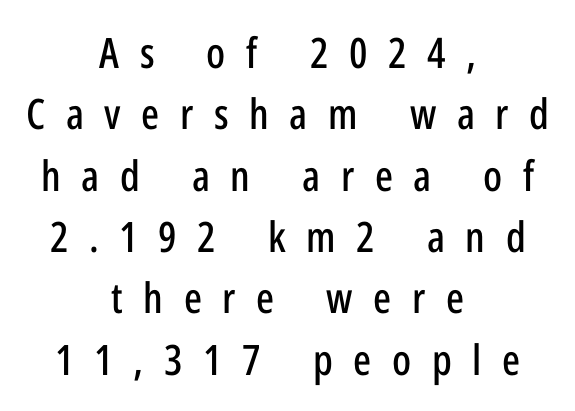
Q: Is the text italic (slanted)? A: No, it is upright.
Q: Is the typeface a serif or a sans-serif typeface? A: Sans-serif.
Q: Is the text underlined? A: No.
Q: How is the paragraph aligned? A: Centered.
Q: Is the spacing between letters normal or unusually wide? A: Unusually wide.
Q: Is the spacing between lines tight, normal or loose? A: Normal.
Q: Width (condensed, normal, or wide)? A: Condensed.
Q: Stroke contrast? A: Low.
Q: x-height? A: Medium.
Q: Monospaced? A: No.
